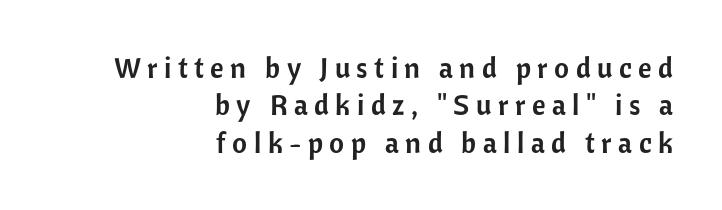
Q: Is the text italic (slanted)? A: No, it is upright.
Q: Is the typeface a serif or a sans-serif typeface? A: Sans-serif.
Q: Is the text underlined? A: No.
Q: How is the paragraph aligned? A: Right-aligned.
Q: Is the spacing between letters normal or unusually wide? A: Unusually wide.
Q: Is the spacing between lines tight, normal or loose? A: Normal.
Q: Width (condensed, normal, or wide)? A: Normal.
Q: Stroke contrast? A: Low.
Q: x-height? A: Medium.
Q: Monospaced? A: No.
